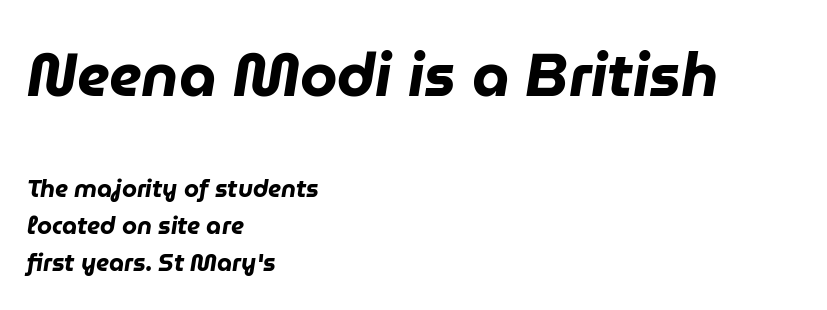
This block has exactly the height ordinary leading produces. Here the glyphs are tracked normally, forming tight word shapes. The specimen omits any rule beneath the text block's lines. Typesetter's note — upper block bumped up in size, lower block left smaller. Line starts are locked; line ends wander. The passage shown is typed in a proportional face where columns would drift.
